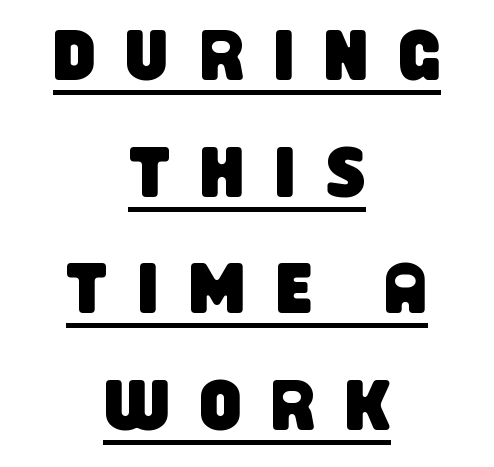
{"serif": "no", "width": "condensed", "stroke_contrast": "low", "x_height": "large", "monospaced": "no", "underline": "yes", "align": "center", "line_spacing": "normal", "line_spacing_ratio": 1.62, "letter_spacing": "wide", "letter_spacing_em": 0.42, "glyph_px": 72}
